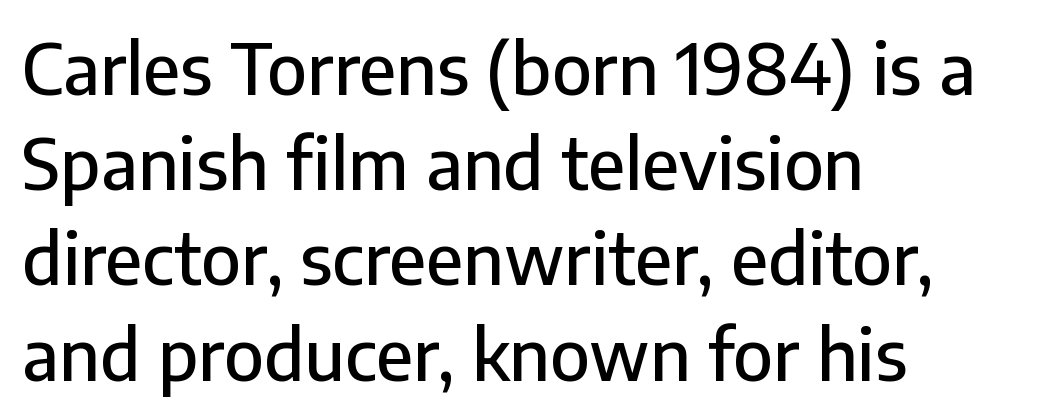
The image shows 70 px sans-serif type, upright; set left-aligned, normal line spacing (1.36x), normal letter spacing, not underlined; low stroke contrast and a medium x-height.
